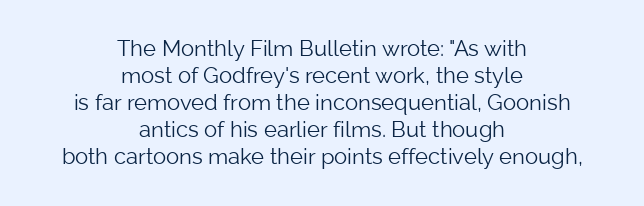
The image shows 22 px text type, upright; set centered, line spacing 1.23x, normal letter spacing, not underlined.
